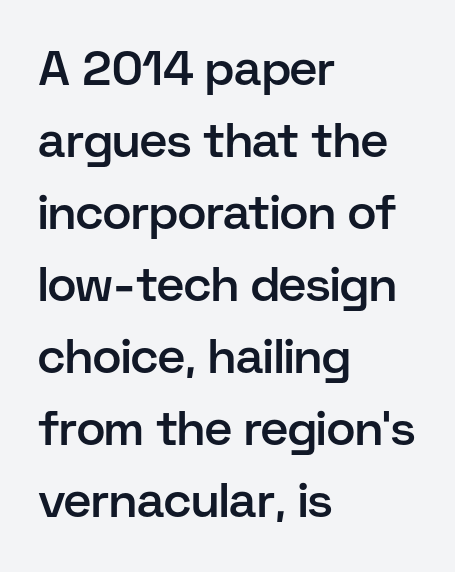
These lines carry some extra weight — a demibold, not a full bold. The face used here is rendered with its standard letterfit. The typography opts for an upright posture over an oblique one. The block of text has a typical density, with ordinary space between rows.
